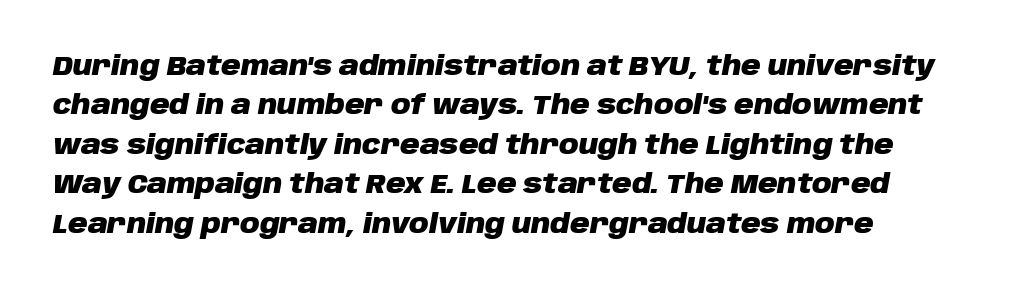
Unmarked baselines from the first word to the last. The specimen reads as italic at a glance. In terms of weight, the rendering is a true, heavy bold. Standard letterfit; no display-style spreading of the glyphs. Baseline-to-baseline distance is the conventional proportion of letter height.
